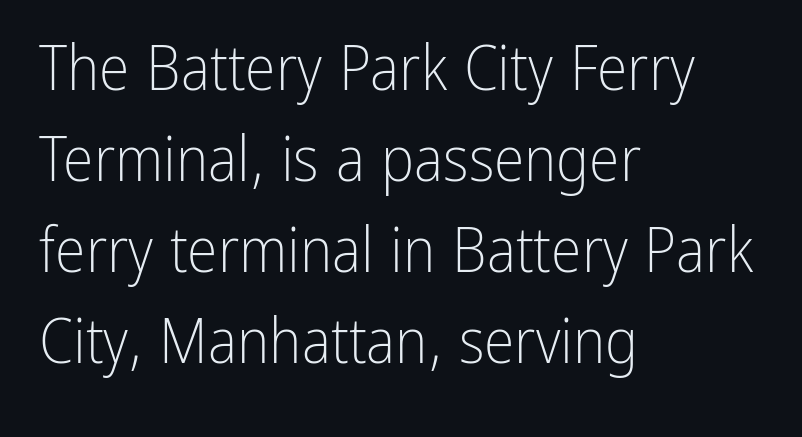
The image shows 62 px light, condensed sans-serif type, upright; set left-aligned, normal line spacing (1.47x), normal letter spacing, not underlined; low stroke contrast and a medium x-height.
